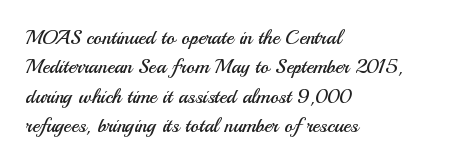
The image shows 20 px text type; set left-aligned, normal line spacing (1.47x), normal letter spacing, not underlined.
